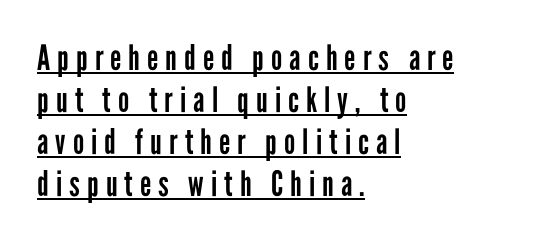
The rendering inserts visible extra space after every character. This is the regular roman posture of the typeface. Ink coverage per letter is moderate at most. The specimen includes a rule beneath the text block's lines. Is this a fixed-width face? No — the glyphs have proportional, varying widths.
